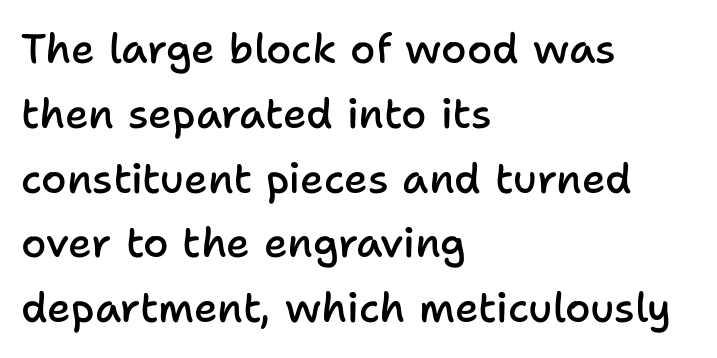
{"serif": "no", "italic": "no", "bold": "semi", "weight": "semibold", "width": "normal", "stroke_contrast": "low", "x_height": "medium", "monospaced": "no", "underline": "no", "align": "left", "line_spacing": "normal", "line_spacing_ratio": 1.58, "letter_spacing": "normal", "letter_spacing_em": 0.0, "glyph_px": 41}
